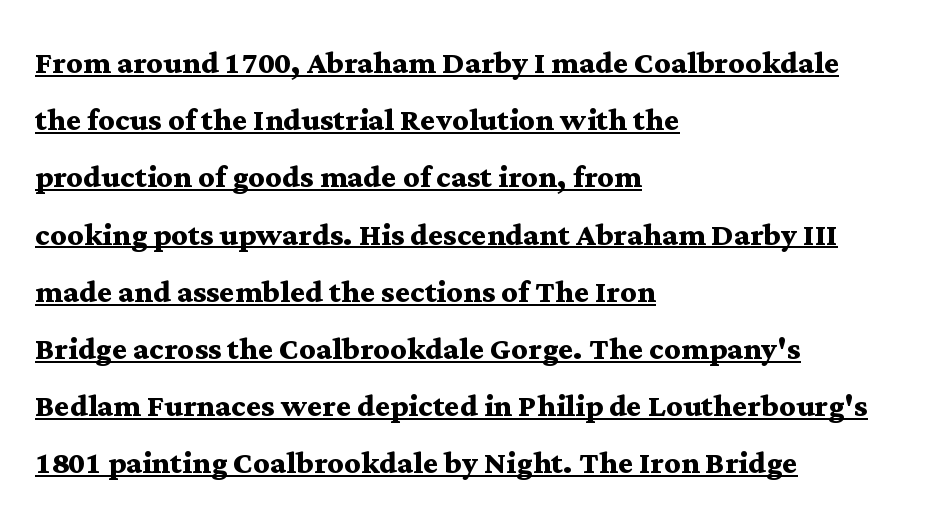
Q: Is the text bold? A: Yes.
Q: Is the text italic (slanted)? A: No, it is upright.
Q: Is the typeface a serif or a sans-serif typeface? A: Serif.
Q: Is the text underlined? A: Yes.
Q: How is the paragraph aligned? A: Left-aligned.
Q: Is the spacing between letters normal or unusually wide? A: Normal.
Q: Is the spacing between lines tight, normal or loose? A: Normal.
Q: Width (condensed, normal, or wide)? A: Wide.
Q: Stroke contrast? A: Medium.
Q: x-height? A: Medium.
Q: Monospaced? A: No.
